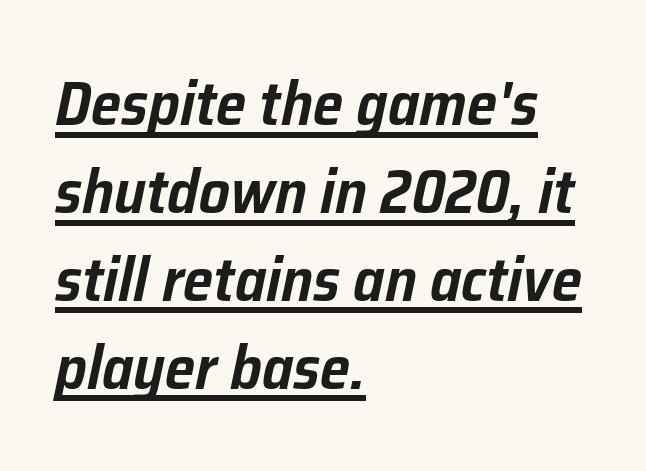
{"italic": "yes", "lean": "right", "slant_degrees": 12, "width": "normal", "stroke_contrast": "low", "x_height": "medium", "monospaced": "no", "underline": "yes", "align": "left", "line_spacing": "normal", "line_spacing_ratio": 1.44, "letter_spacing": "normal", "letter_spacing_em": 0.0, "glyph_px": 61}
